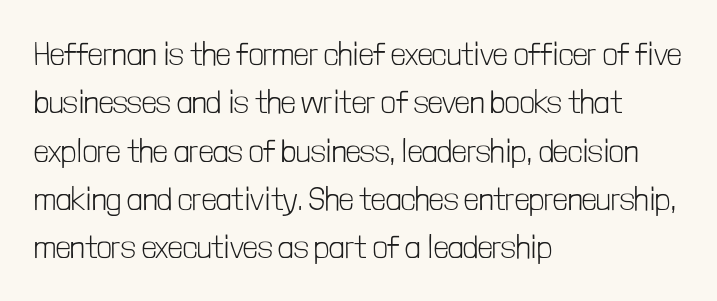
This is roman type, the default non-slanted kind. Stems and bowls with no extra thickness — not bold. The rendering uses natural spacing where letterforms have individual widths. How are the letters spaced? Ordinarily, with no added tracking. Descender tails drop into unmarked territory.
